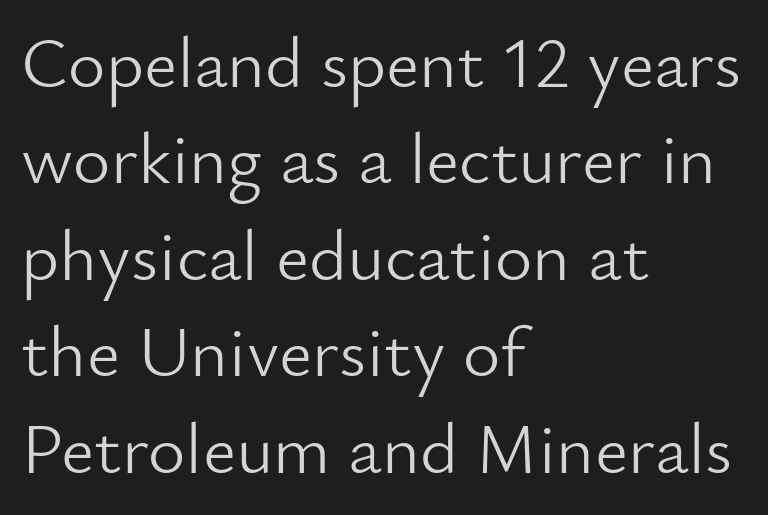
{"serif": "no", "italic": "no", "bold": "no", "weight": "light", "width": "normal", "stroke_contrast": "low", "x_height": "small", "monospaced": "no", "underline": "no", "align": "left", "line_spacing": "normal", "line_spacing_ratio": 1.34, "letter_spacing": "normal", "letter_spacing_em": 0.0, "glyph_px": 72}
